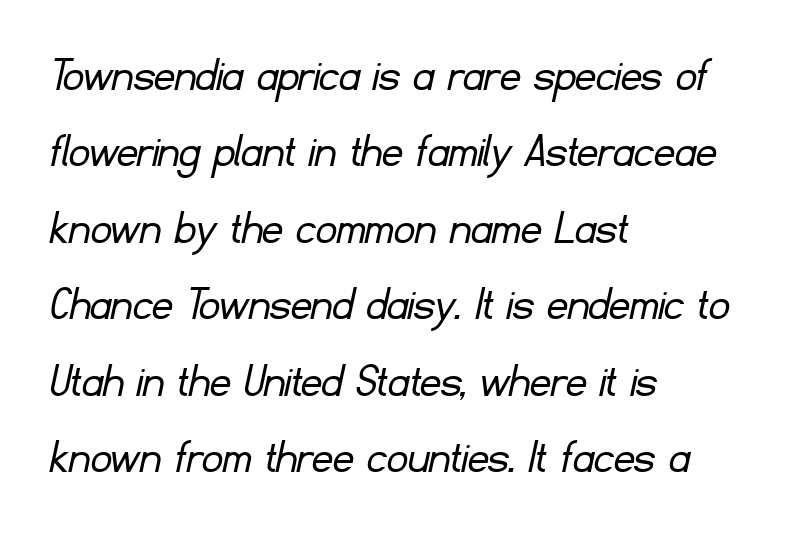
The image shows 51 px light sans-serif type; set left-aligned, normal line spacing (1.5x), normal letter spacing, not underlined; low stroke contrast and a small x-height.
